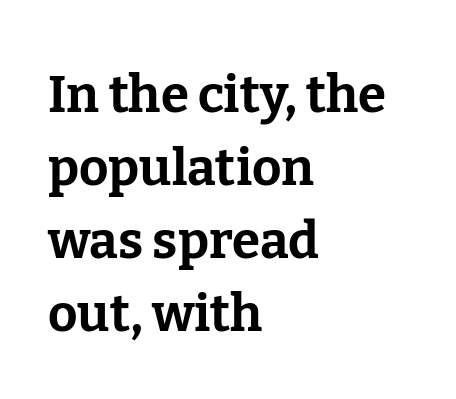
{"serif": "yes", "italic": "no", "bold": "yes", "weight": "bold", "width": "normal", "stroke_contrast": "low", "x_height": "medium", "monospaced": "no", "underline": "no", "align": "left", "line_spacing": "normal", "line_spacing_ratio": 1.43, "letter_spacing": "normal", "letter_spacing_em": 0.0, "glyph_px": 51}
